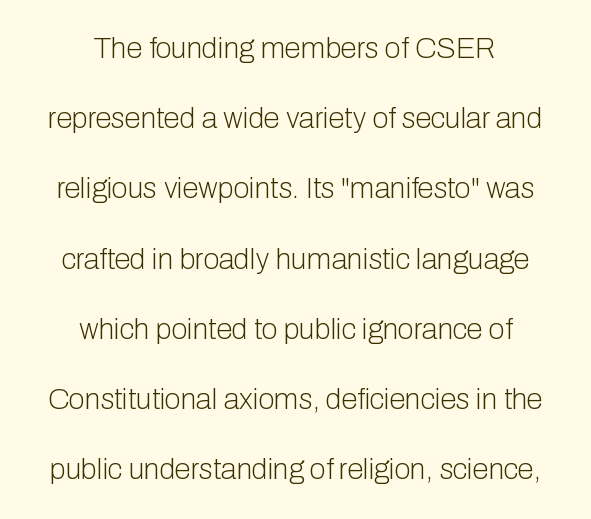
{"serif": "no", "italic": "no", "bold": "no", "weight": "light", "width": "normal", "stroke_contrast": "low", "x_height": "medium", "monospaced": "no", "underline": "no", "align": "center", "line_spacing": "loose", "line_spacing_ratio": 2.42, "letter_spacing": "normal", "letter_spacing_em": 0.0, "glyph_px": 29}
